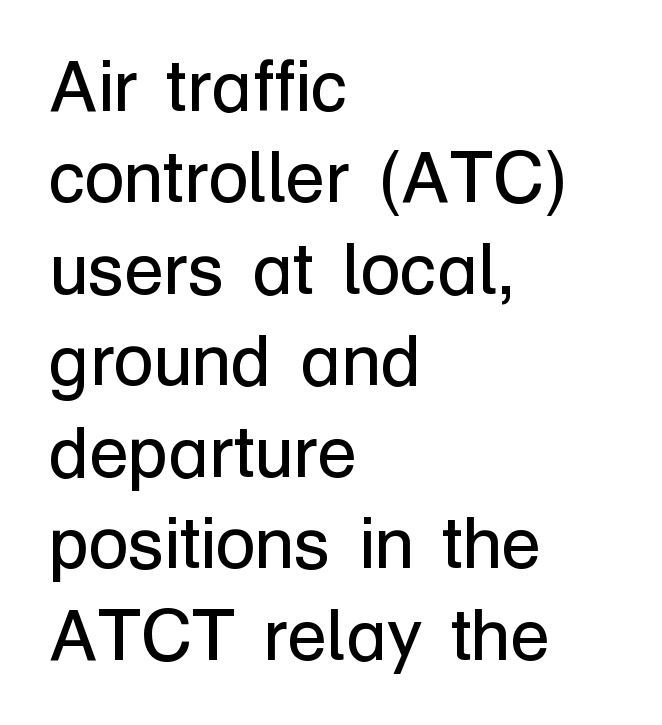
A typesetter would call this proportional, since set widths differ per character. The typesetting does not lean heavy: it is not bold. No extra tracking has been applied to these lines. A typesetter would label this face a sans. Alignment: flush left.
